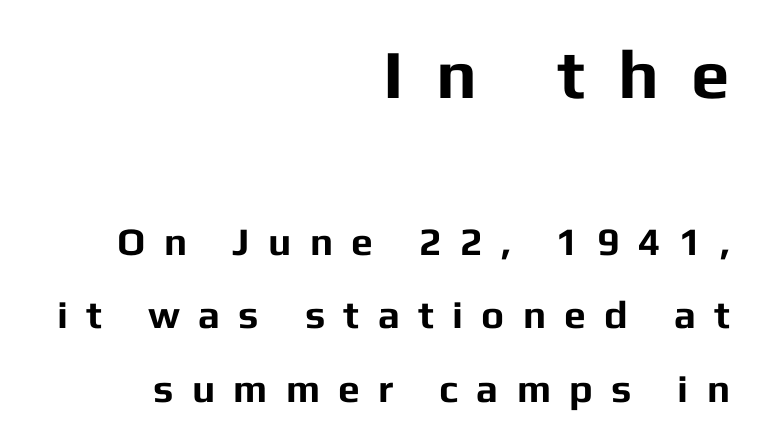
The image shows 69 px bold sans-serif type, upright; set right-aligned, line spacing 1.88x, unusually wide letter spacing (+0.47 em), not underlined; the first (top) block is 1.77x larger; low stroke contrast and a medium x-height.
